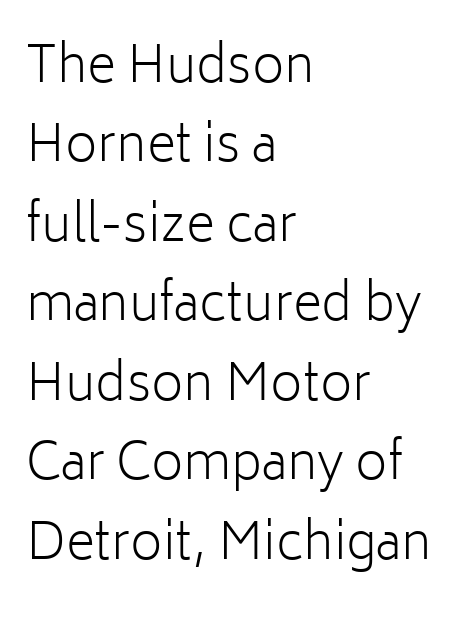
{"serif": "no", "italic": "no", "bold": "no", "weight": "light", "width": "normal", "stroke_contrast": "low", "x_height": "medium", "monospaced": "no", "underline": "no", "align": "left", "line_spacing": "normal", "line_spacing_ratio": 1.59, "letter_spacing": "normal", "letter_spacing_em": 0.0, "glyph_px": 50}
